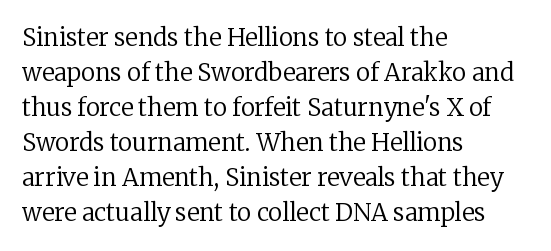
Q: Is the text bold? A: No.
Q: Is the text italic (slanted)? A: No, it is upright.
Q: Is the text underlined? A: No.
Q: How is the paragraph aligned? A: Left-aligned.
Q: Is the spacing between letters normal or unusually wide? A: Normal.
Q: Is the spacing between lines tight, normal or loose? A: Normal.
